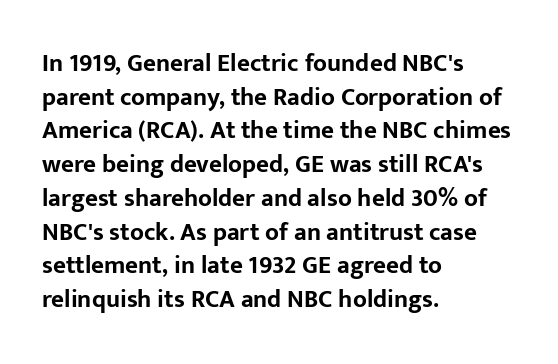
Q: Is the text bold? A: Yes.
Q: Is the text italic (slanted)? A: No, it is upright.
Q: Is the text underlined? A: No.
Q: How is the paragraph aligned? A: Left-aligned.
Q: Is the spacing between letters normal or unusually wide? A: Normal.
Q: Is the spacing between lines tight, normal or loose? A: Normal.
